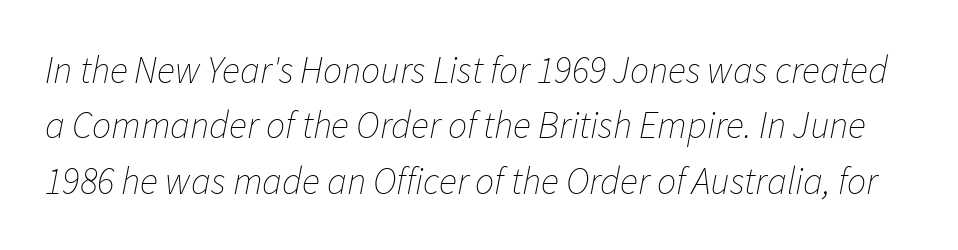
Q: Is the text bold? A: No.
Q: Is the text italic (slanted)? A: Yes, it leans right by about 11 degrees.
Q: Is the text underlined? A: No.
Q: Is the spacing between letters normal or unusually wide? A: Normal.
Q: Is the spacing between lines tight, normal or loose? A: Normal.
Q: Width (condensed, normal, or wide)? A: Normal.
Q: Stroke contrast? A: Low.
Q: x-height? A: Medium.
Q: Monospaced? A: No.
